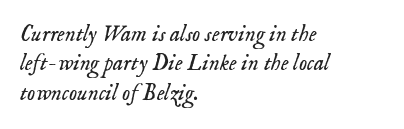
The image shows 23 px text type, italic (leaning right); set left-aligned, normal line spacing (1.28x), normal letter spacing, not underlined.
